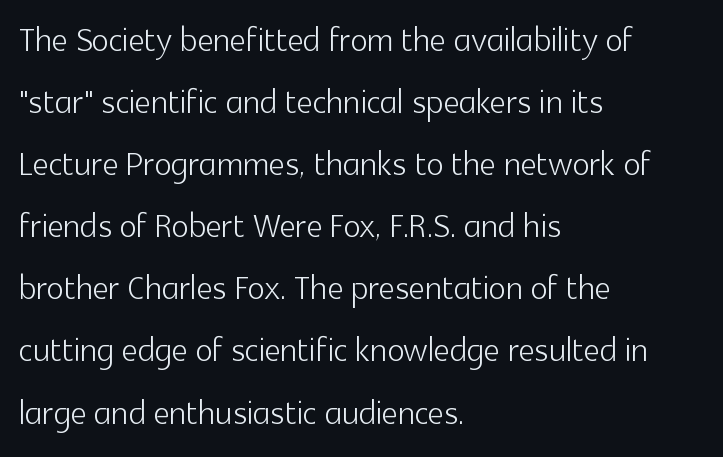
Line beginnings align vertically; line endings do not. Do the characters align in a grid? No, the font is proportional. Stems here are at most as thick as an everyday book face. No word sits above an underline. This rendering leaves character spacing at its baseline value. This rendering employs a face without finishing strokes, i.e., a sans-serif.
